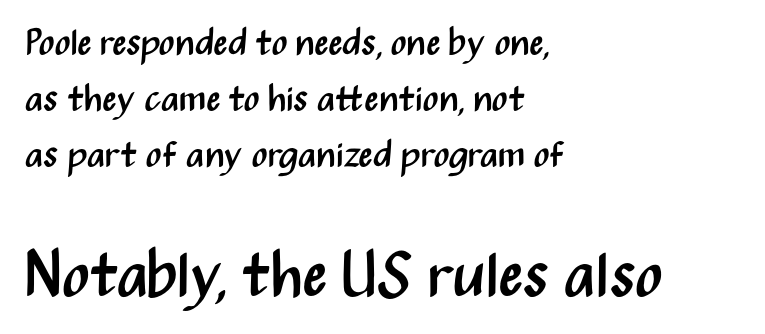
{"serif": "no", "italic": "no", "bold": "no", "weight": "regular", "width": "condensed", "stroke_contrast": "medium", "x_height": "medium", "monospaced": "no", "underline": "no", "align": "left", "line_spacing": "normal", "line_spacing_ratio": 1.51, "letter_spacing": "normal", "letter_spacing_em": 0.0, "larger_block": "second", "size_ratio": 1.73, "glyph_px": 64}
